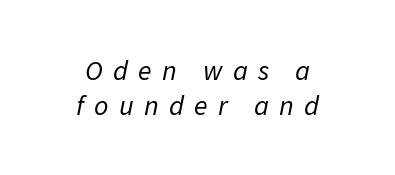
Q: Is the text bold? A: No.
Q: Is the text italic (slanted)? A: Yes, it leans right by about 11 degrees.
Q: Is the text underlined? A: No.
Q: How is the paragraph aligned? A: Centered.
Q: Is the spacing between letters normal or unusually wide? A: Unusually wide.
Q: Width (condensed, normal, or wide)? A: Normal.
Q: Stroke contrast? A: Low.
Q: x-height? A: Medium.
Q: Monospaced? A: No.
